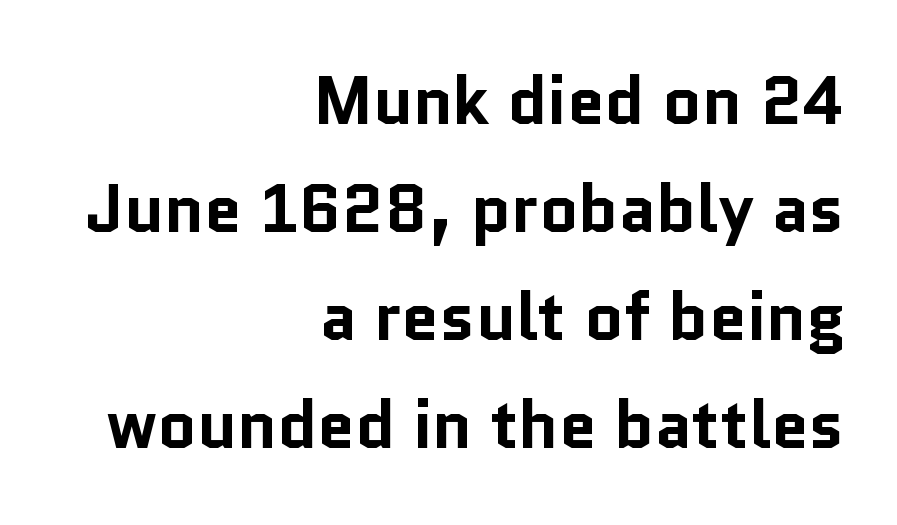
{"serif": "no", "italic": "no", "bold": "yes", "weight": "bold", "width": "normal", "stroke_contrast": "low", "x_height": "medium", "monospaced": "no", "underline": "no", "align": "right", "line_spacing": "normal", "line_spacing_ratio": 1.61, "letter_spacing": "normal", "letter_spacing_em": 0.0, "glyph_px": 67}
